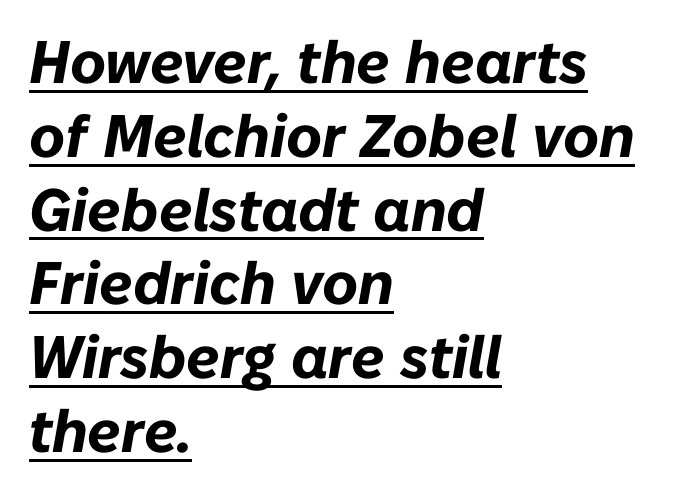
Do the characters align in a grid? No, the font is proportional. Underlining? Definitely there. Thick stems and heavy bowls — unmistakably bold. The glyphs look as if they've been sheared to an angle.
